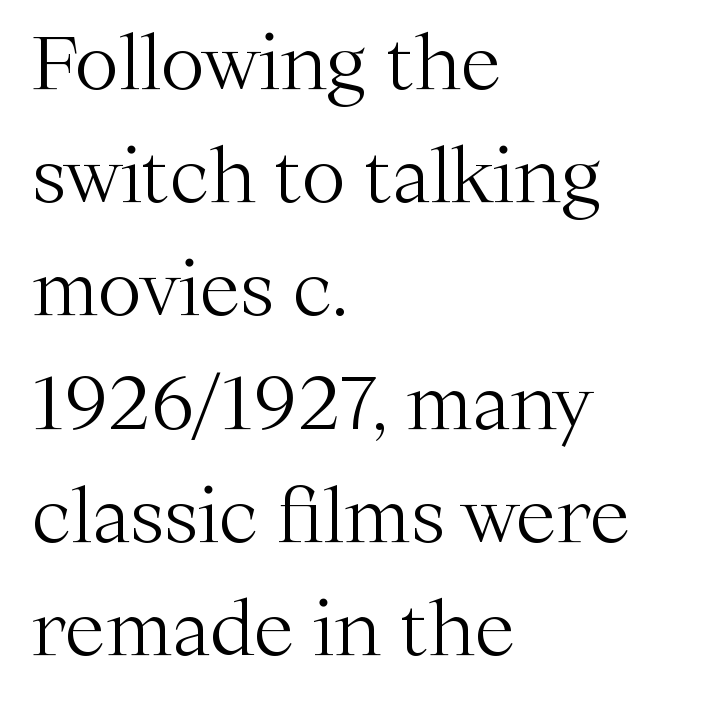
How are the letters spaced? Ordinarily, with no added tracking. Check under the words: just untouched page. Typographically, this falls in the serif category. Upright lettering throughout.
